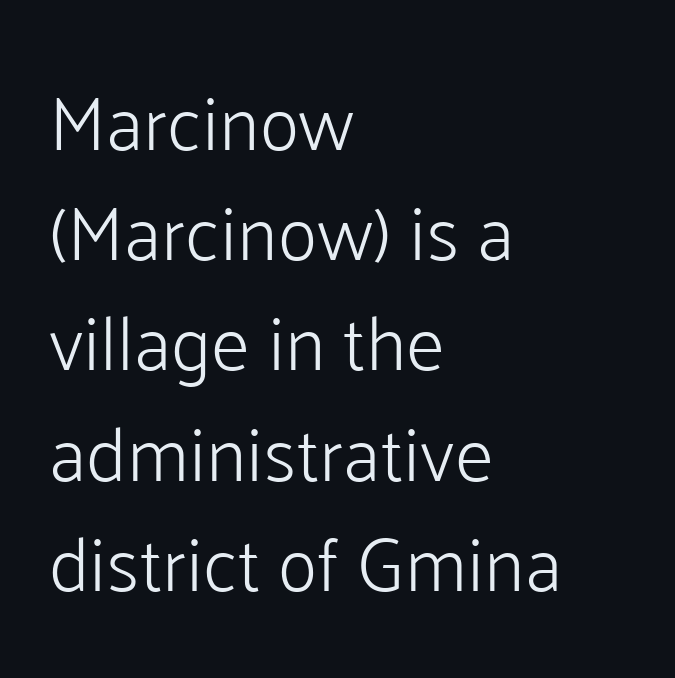
Leading: standard. This is not heavy type; no bold has been used. There is no visible air inserted between adjacent glyphs. The paragraph shown leans on its left margin.
